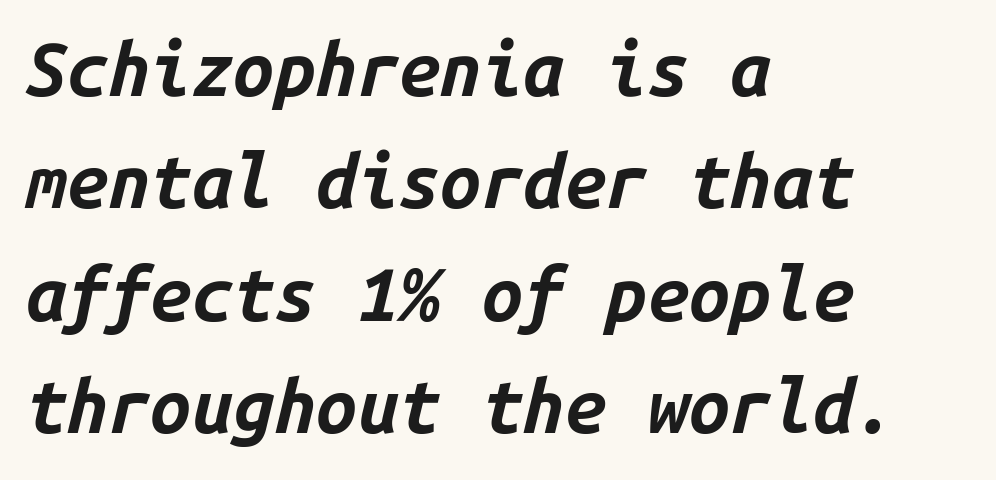
Q: Is the text bold? A: Yes.
Q: Is the text italic (slanted)? A: Yes, it leans right by about 14 degrees.
Q: Is the text underlined? A: No.
Q: How is the paragraph aligned? A: Left-aligned.
Q: Is the spacing between letters normal or unusually wide? A: Normal.
Q: Is the spacing between lines tight, normal or loose? A: Normal.
Q: Width (condensed, normal, or wide)? A: Normal.
Q: Stroke contrast? A: Low.
Q: x-height? A: Medium.
Q: Monospaced? A: Yes.
